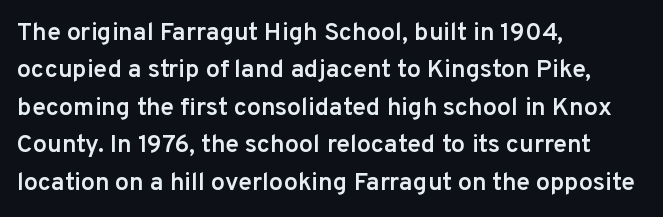
{"italic": "no", "bold": "semi", "underline": "no", "align": "left", "line_spacing": "normal", "line_spacing_ratio": 1.5, "letter_spacing": "normal", "letter_spacing_em": 0.0, "glyph_px": 25}
